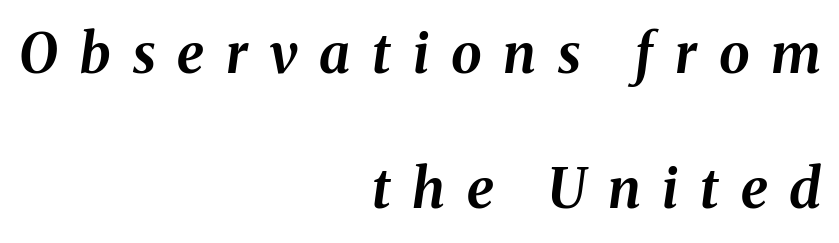
The image shows 55 px bold type, italic (leaning right); set right-aligned, loose line spacing (2.46x), unusually wide letter spacing (+0.4 em), not underlined; medium stroke contrast and a medium x-height.
